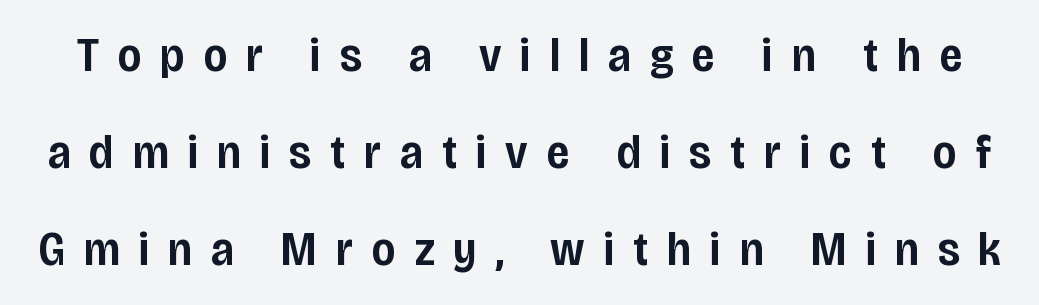
{"serif": "no", "italic": "no", "bold": "semi", "weight": "semibold", "width": "condensed", "stroke_contrast": "low", "x_height": "large", "monospaced": "no", "underline": "no", "line_spacing": "loose", "line_spacing_ratio": 1.98, "letter_spacing": "wide", "letter_spacing_em": 0.39, "glyph_px": 49}
